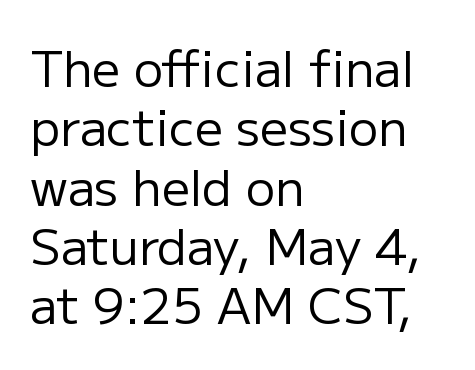
{"serif": "no", "italic": "no", "bold": "no", "weight": "regular", "width": "normal", "stroke_contrast": "low", "x_height": "medium", "monospaced": "no", "underline": "no", "align": "left", "line_spacing_ratio": 1.21, "letter_spacing": "normal", "letter_spacing_em": 0.0, "glyph_px": 49}
